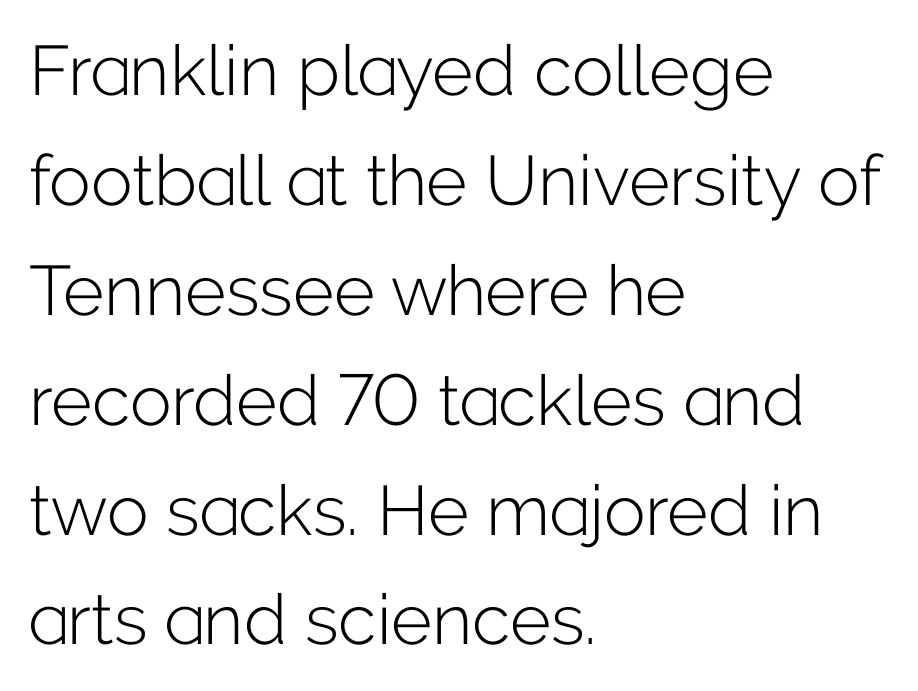
The rows are spaced the way most documents space them. This sample uses plain, unmodified letter spacing. Ascenders rise straight up at ninety degrees. The type family on display is of the sans-serif kind.
